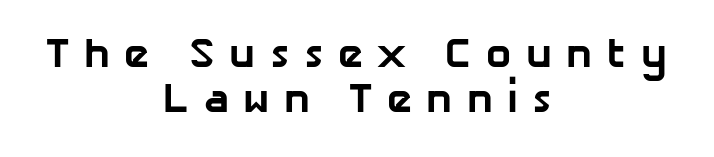
{"serif": "no", "bold": "yes", "weight": "bold", "width": "normal", "stroke_contrast": "low", "x_height": "medium", "monospaced": "no", "underline": "no", "align": "center", "line_spacing": "tight", "line_spacing_ratio": 1.07, "letter_spacing": "wide", "letter_spacing_em": 0.34, "glyph_px": 42}
